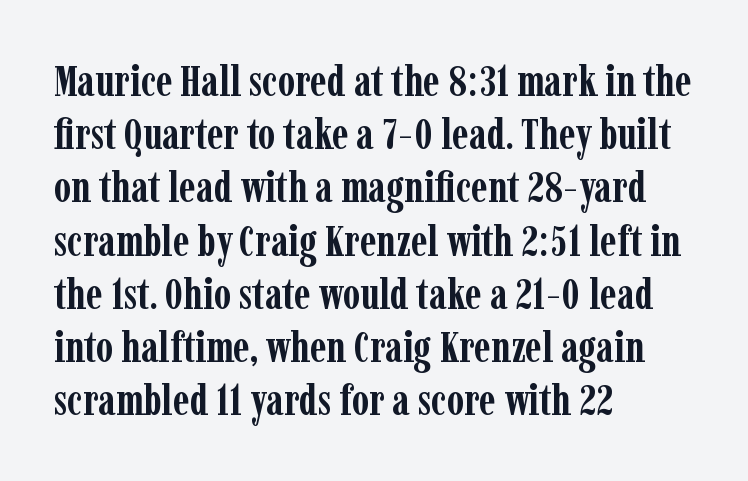
The typesetting leans heavy: a genuine bold. Descenders are the only things crossing below the line. Does the type have serifs? Yes, each stem ends in a small foot. No extra tracking has been applied to these lines. Looks like regular typesetting: each glyph gets only the width it needs. Unlike italic type, these characters show no tilt at all.
